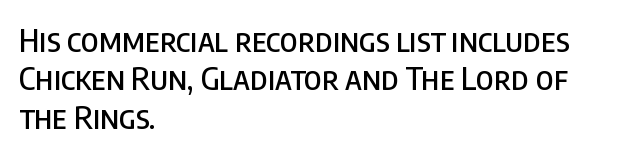
The image shows 32 px condensed sans-serif type, upright; set left-aligned, line spacing 1.2x, normal letter spacing, not underlined; low stroke contrast and a large x-height.
